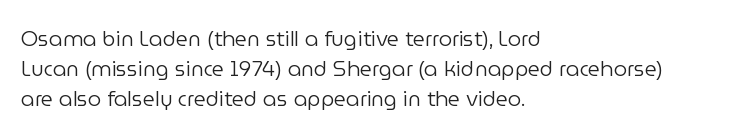
Quick note: interline space is typical. Nothing unusual about the tracking: characters are spaced as the font intends. Unmarked baselines from the first word to the last. No italicization has been applied; the sample stays upright.
